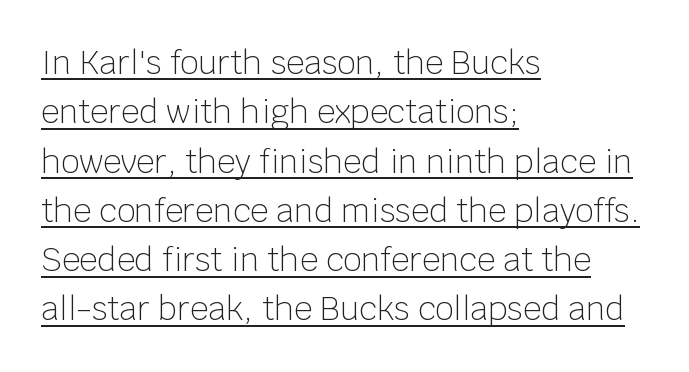
{"serif": "no", "italic": "no", "bold": "no", "weight": "light", "width": "normal", "stroke_contrast": "low", "x_height": "large", "monospaced": "no", "underline": "yes", "align": "left", "line_spacing": "normal", "line_spacing_ratio": 1.54, "letter_spacing": "normal", "letter_spacing_em": 0.0, "glyph_px": 32}
